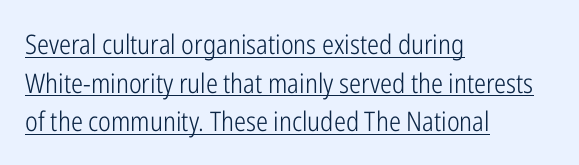
{"italic": "no", "bold": "no", "underline": "yes", "align": "left", "line_spacing": "normal", "line_spacing_ratio": 1.43, "letter_spacing": "normal", "letter_spacing_em": 0.0, "glyph_px": 27}
